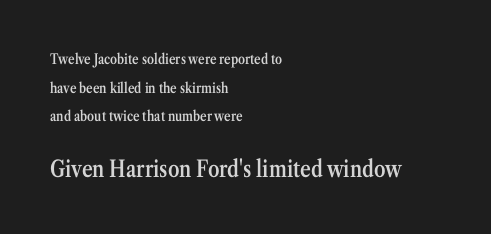
Teacher's note: observe the even left margin — that is flush-left alignment. Words float on clear page, feet unadorned. Is there much room between lines? Yes — plenty of vertical air separates them. The rendering enlarges the type as you move from the upper chunk to the lower. A somewhat darkened texture: the type is semibold rather than bold. You can tell it's not italic because the verticals are truly vertical.
